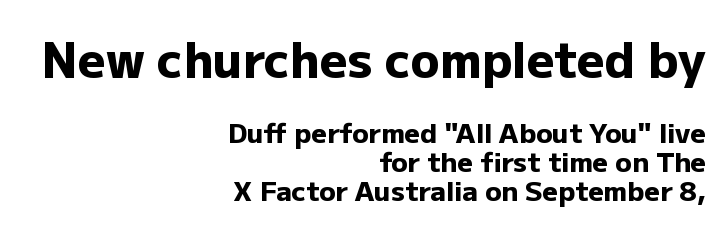
Baseline-to-baseline distance is barely more than the letter height. Caption: standard tracking, unaltered. The passage shown is not underscored anywhere. These lines carry a lot of weight — the face is fully bold.
